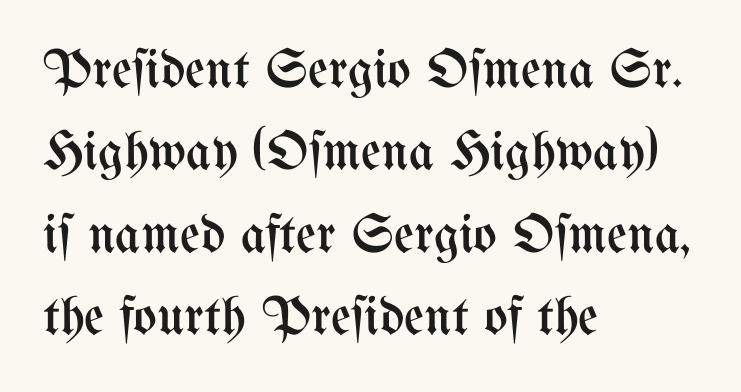
The characters are drawn with everyday or finer stroke widths. Looks like regular typesetting: each glyph gets only the width it needs. Quick note: interline space is typical. Where is the straight margin? On the left.
